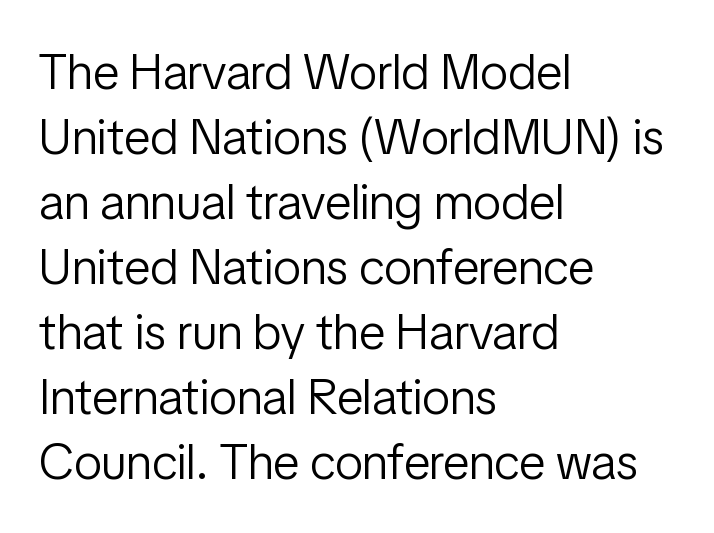
{"serif": "no", "italic": "no", "bold": "no", "weight": "light", "width": "condensed", "stroke_contrast": "low", "x_height": "medium", "monospaced": "no", "underline": "no", "align": "left", "line_spacing": "normal", "line_spacing_ratio": 1.3, "letter_spacing": "normal", "letter_spacing_em": 0.0, "glyph_px": 50}
